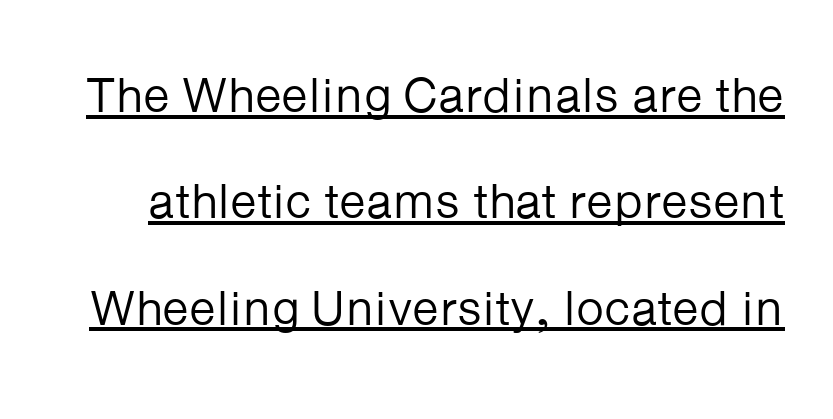
{"serif": "no", "italic": "no", "bold": "no", "weight": "regular", "width": "normal", "stroke_contrast": "low", "x_height": "medium", "monospaced": "no", "underline": "yes", "line_spacing": "loose", "line_spacing_ratio": 2.17, "letter_spacing": "normal", "letter_spacing_em": 0.0, "glyph_px": 49}
